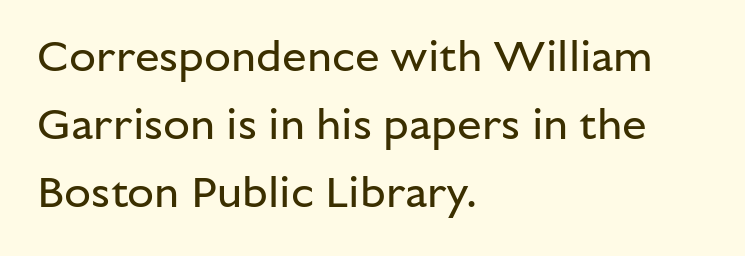
{"serif": "no", "italic": "no", "bold": "no", "weight": "regular", "width": "normal", "stroke_contrast": "low", "x_height": "medium", "monospaced": "no", "underline": "no", "align": "left", "line_spacing": "normal", "line_spacing_ratio": 1.55, "letter_spacing": "normal", "letter_spacing_em": 0.0, "glyph_px": 44}
